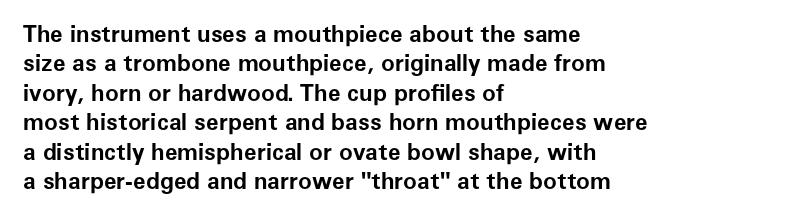
In terms of posture, this sample is upright. Whoever set this chose a conventional vertical rhythm. The space directly below the letters is spotless. A typesetter would call this zero additional tracking.
